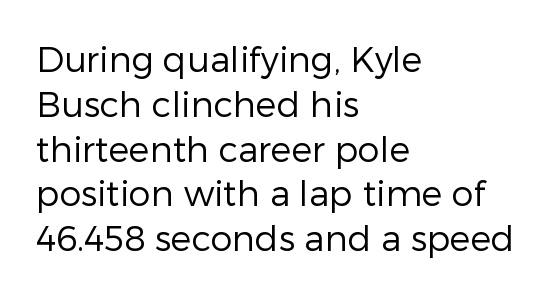
The image shows 35 px regular-weight sans-serif type, upright; set left-aligned, normal line spacing (1.28x), normal letter spacing, not underlined; low stroke contrast and a medium x-height.
